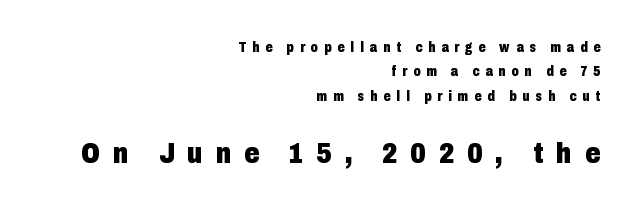
The image shows 30 px heavy, condensed sans-serif type, upright; set right-aligned, line spacing 1.74x, unusually wide letter spacing (+0.43 em), not underlined; the second (bottom) block is 2.14x larger; low stroke contrast and a medium x-height.
